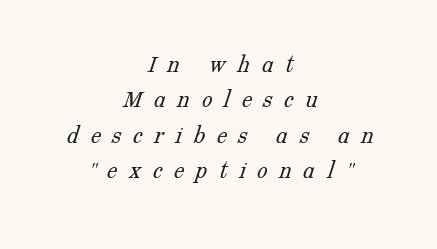
{"bold": "no", "underline": "no", "align": "center", "line_spacing": "normal", "line_spacing_ratio": 1.36, "letter_spacing": "wide", "letter_spacing_em": 0.45, "glyph_px": 26}
